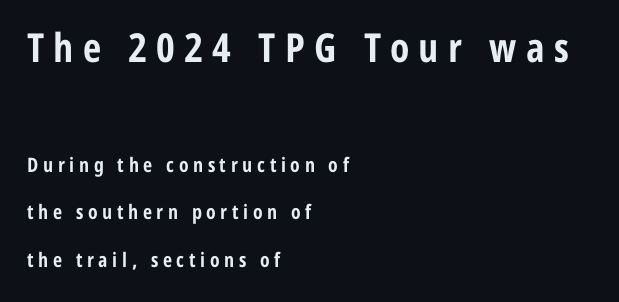
The image shows 40 px bold, condensed sans-serif type, upright; set left-aligned, loose line spacing (2.37x), unusually wide letter spacing (+0.23 em), not underlined; the first (top) block is 2.0x larger; low stroke contrast and a medium x-height.
